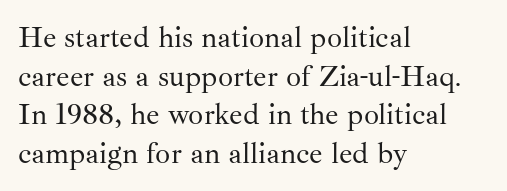
The glyphs in this specimen are seriffed. The typeface has the unassuming heft of standard copy or less. The gap between lines stays unmarked. The specimen reads as upright at a glance. Evenly set lines give the paragraph a standard silhouette. Looks like regular typesetting: each glyph gets only the width it needs.
